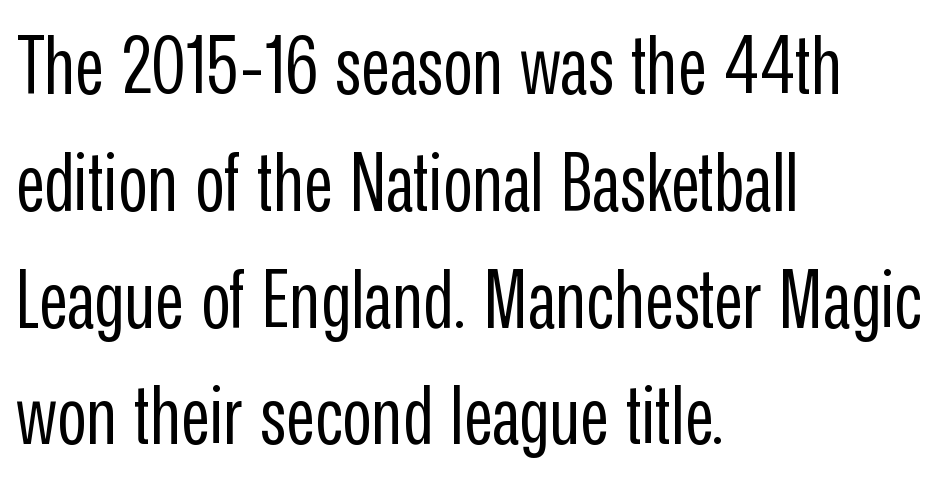
The image shows 80 px regular-weight, condensed sans-serif type, upright; set left-aligned, normal line spacing (1.46x), normal letter spacing, not underlined; low stroke contrast and a medium x-height.
